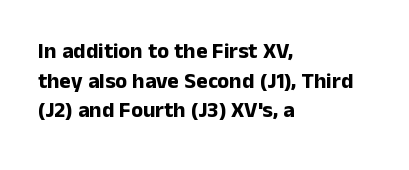
{"italic": "no", "bold": "yes", "underline": "no", "align": "left", "line_spacing": "normal", "line_spacing_ratio": 1.35, "letter_spacing": "normal", "letter_spacing_em": 0.0, "glyph_px": 22}
